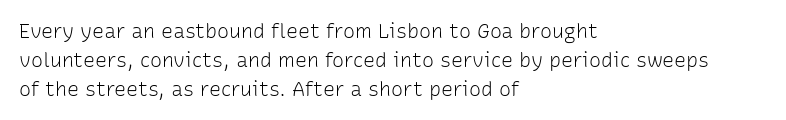
Beneath every word, the page is bare. Stems here are at most as thick as an everyday book face. When letters stand straight like this, we call the style roman or upright. This rendering leaves character spacing at its baseline value. The rendering uses a moderate line-height, typical for paragraphs.
